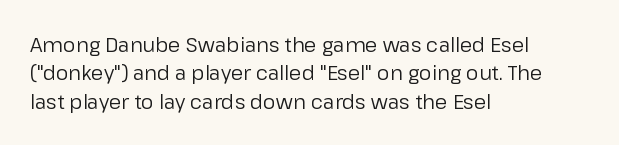
The image shows 20 px text type, upright; set left-aligned, normal line spacing (1.42x), normal letter spacing, not underlined.
